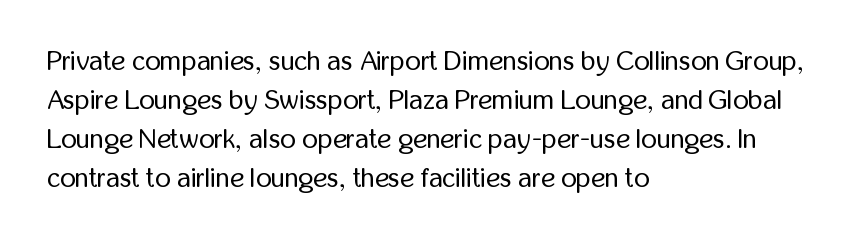
The image shows 27 px text type, upright; set left-aligned, normal line spacing (1.44x), normal letter spacing, not underlined.
